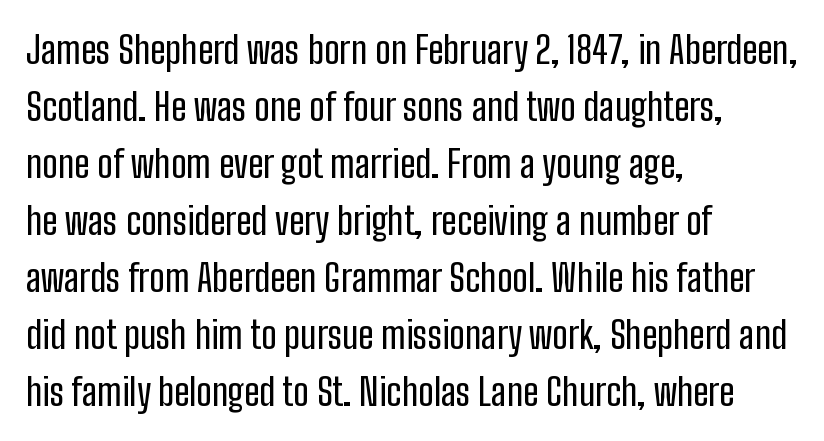
Line spacing here is normal. Nope, no serifs anywhere on these letters. This is roman type, the default non-slanted kind. Lines of text with bare space underneath. Is this a fixed-width face? No — the glyphs have proportional, varying widths. Tracking here is standard; glyphs follow each other at the usual distance.
